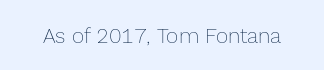
The image shows 21 px text type, upright; set normal letter spacing, not underlined.
